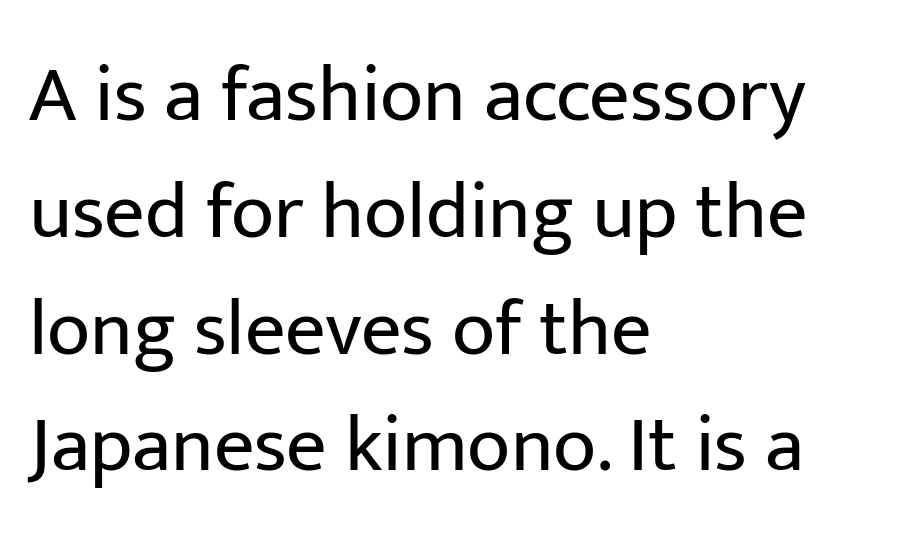
Proportional: the letters do not fall into vertical columns. Inter-character spacing is left at the font's built-in metrics. Ink coverage per letter is moderate at most. The passage shown is not underscored anywhere. Nothing sits at the stroke ends, so this counts as sans-serif.
